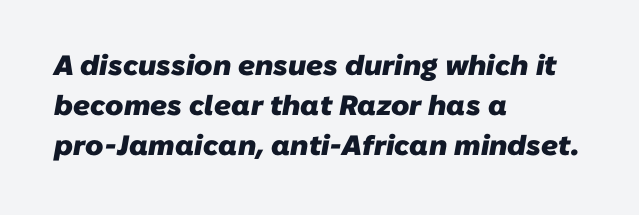
Q: Is the text bold? A: Yes.
Q: Is the typeface a serif or a sans-serif typeface? A: Sans-serif.
Q: Is the text underlined? A: No.
Q: How is the paragraph aligned? A: Left-aligned.
Q: Is the spacing between letters normal or unusually wide? A: Normal.
Q: Is the spacing between lines tight, normal or loose? A: Normal.
Q: Width (condensed, normal, or wide)? A: Normal.
Q: Stroke contrast? A: Low.
Q: x-height? A: Medium.
Q: Monospaced? A: No.
